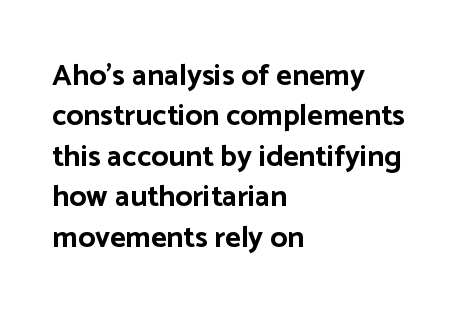
Compared with an ordinary text face, these strokes are far heavier — a full bold. The rendering uses a moderate line-height, typical for paragraphs. Does the type have serifs? No, each stem ends abruptly. Quick note: underline off. No extra tracking has been applied to these lines.
